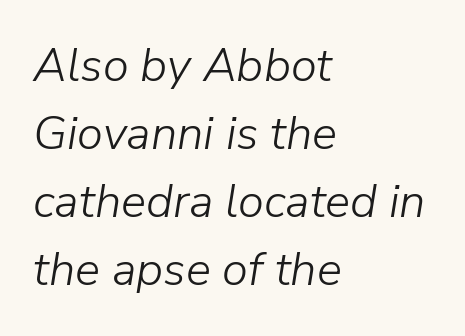
{"italic": "yes", "lean": "right", "slant_degrees": 9, "bold": "no", "weight": "light", "width": "normal", "stroke_contrast": "low", "x_height": "medium", "monospaced": "no", "underline": "no", "align": "left", "line_spacing": "normal", "line_spacing_ratio": 1.45, "letter_spacing": "normal", "letter_spacing_em": 0.0, "glyph_px": 47}
